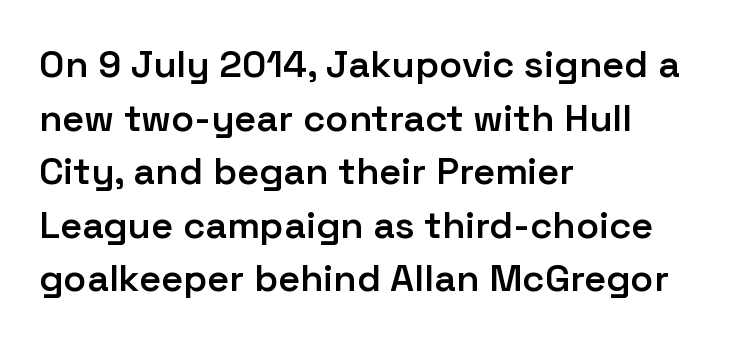
Every row of glyphs begins at an identical x-position on the left. Here the designer chose a conventional face with non-uniform glyph widths. The line-height multiplier appears to be the usual default. Upright lettering throughout. The strokes are fattened partway — semibold, not bold.
